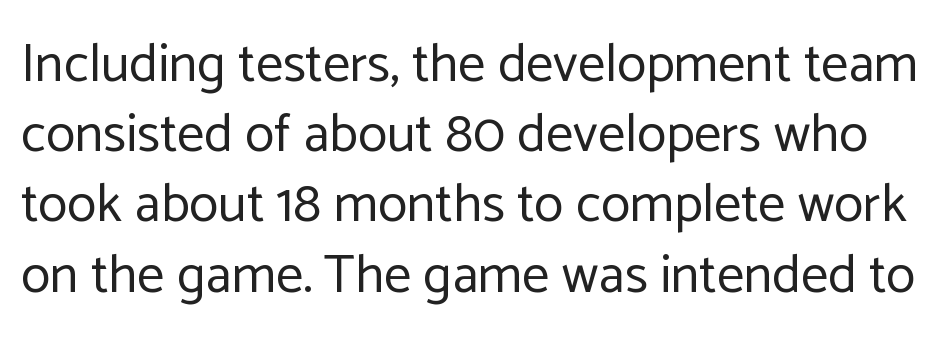
The image shows 54 px regular-weight sans-serif type, upright; set normal line spacing (1.3x), normal letter spacing, not underlined; low stroke contrast and a medium x-height.
